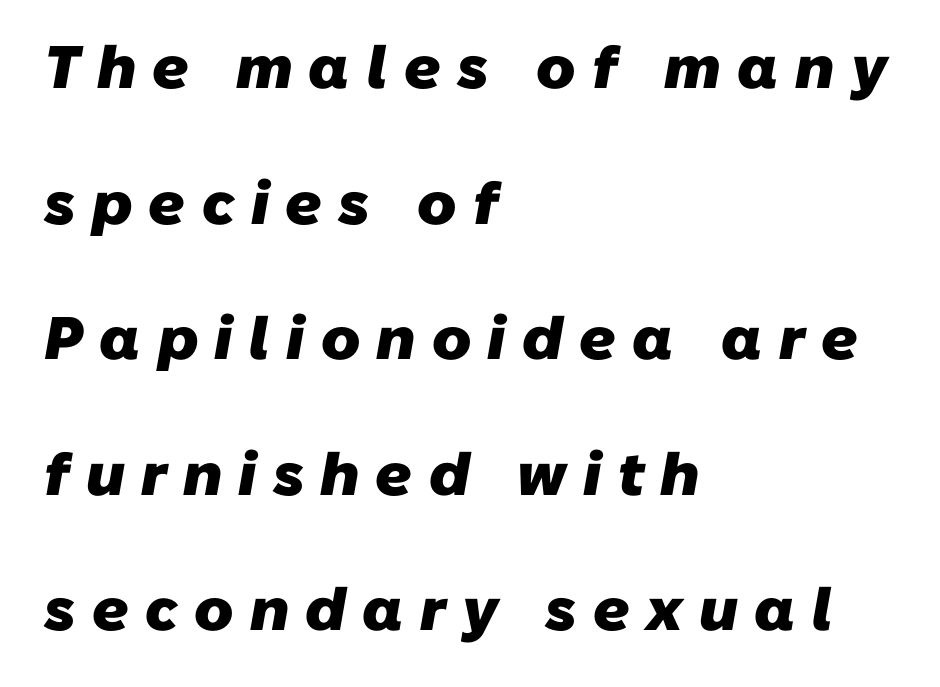
Q: Is the text bold? A: Yes.
Q: Is the typeface a serif or a sans-serif typeface? A: Sans-serif.
Q: Is the text underlined? A: No.
Q: How is the paragraph aligned? A: Left-aligned.
Q: Is the spacing between letters normal or unusually wide? A: Unusually wide.
Q: Is the spacing between lines tight, normal or loose? A: Loose.
Q: Width (condensed, normal, or wide)? A: Normal.
Q: Stroke contrast? A: Low.
Q: x-height? A: Medium.
Q: Monospaced? A: No.
